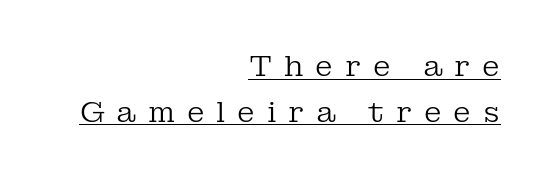
No italicization has been applied; the sample stays upright. This reads as an unemphasized weight, regular at the heaviest. You could not count columns in this text — the font is proportionally spaced. The line-height multiplier appears to be the usual default. What decoration does the sample have? An underline.
